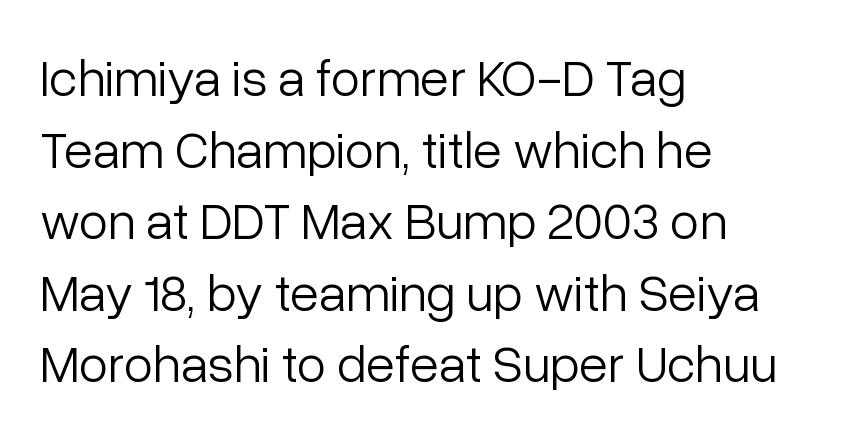
Q: Is the text bold? A: No.
Q: Is the text italic (slanted)? A: No, it is upright.
Q: Is the typeface a serif or a sans-serif typeface? A: Sans-serif.
Q: Is the text underlined? A: No.
Q: How is the paragraph aligned? A: Left-aligned.
Q: Is the spacing between letters normal or unusually wide? A: Normal.
Q: Is the spacing between lines tight, normal or loose? A: Normal.
Q: Width (condensed, normal, or wide)? A: Normal.
Q: Stroke contrast? A: Low.
Q: x-height? A: Medium.
Q: Monospaced? A: No.
